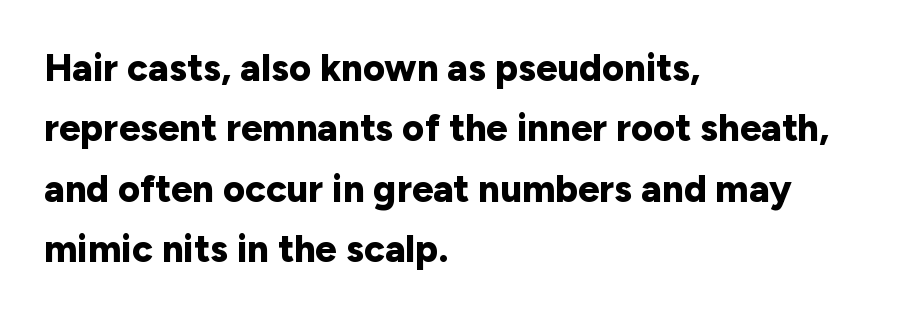
Q: Is the text bold? A: Yes.
Q: Is the text italic (slanted)? A: No, it is upright.
Q: Is the typeface a serif or a sans-serif typeface? A: Sans-serif.
Q: Is the text underlined? A: No.
Q: How is the paragraph aligned? A: Left-aligned.
Q: Is the spacing between letters normal or unusually wide? A: Normal.
Q: Is the spacing between lines tight, normal or loose? A: Normal.
Q: Width (condensed, normal, or wide)? A: Normal.
Q: Stroke contrast? A: Low.
Q: x-height? A: Medium.
Q: Monospaced? A: No.
